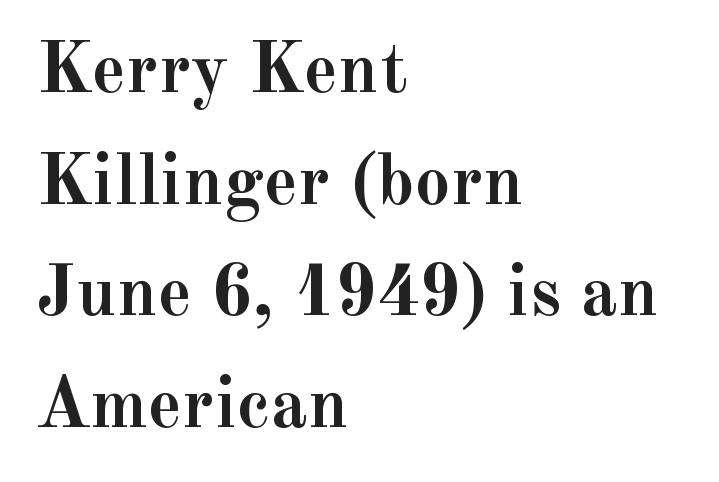
Leading matches the norm, producing a regular column. Stroke terminals: seriffed. What stands out about the letter spacing? Nothing — it is the standard amount. Check under the words: just untouched page. You could not count columns in this text — the font is proportionally spaced.
